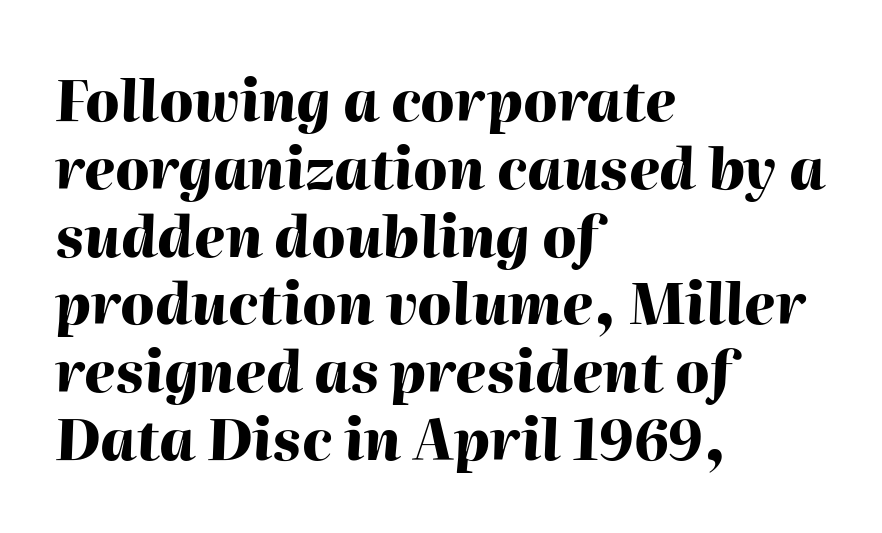
The image shows 56 px heavy type, italic (leaning right); set left-aligned, line spacing 1.21x, normal letter spacing, not underlined; high stroke contrast and a medium x-height.
